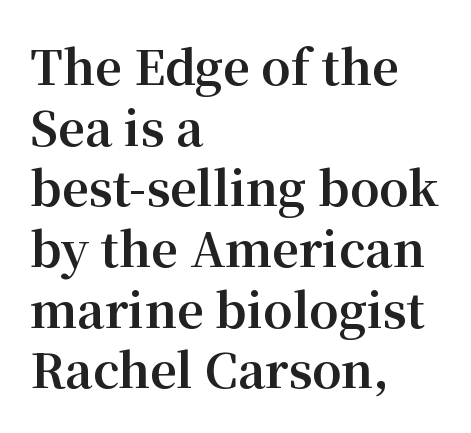
Observe the ordinary spacing: letters are neighbours, not strangers. This sample has the flowing, uneven cadence of proportional lettering. You can tell it's not italic because the verticals are truly vertical. Compared with an ordinary text face, these strokes are far heavier — a full bold. Look at the bottom of the vertical strokes: they flare into serifs here.
